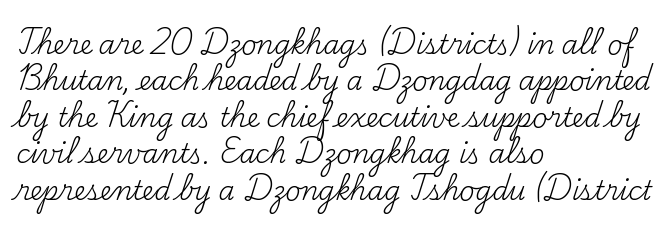
Short and long lines alike share a common starting point at left. The typeface has the unassuming heft of standard copy or less. Is the letter spacing exaggerated? No — it looks like the ordinary default. Has an underline been added? It has not.
